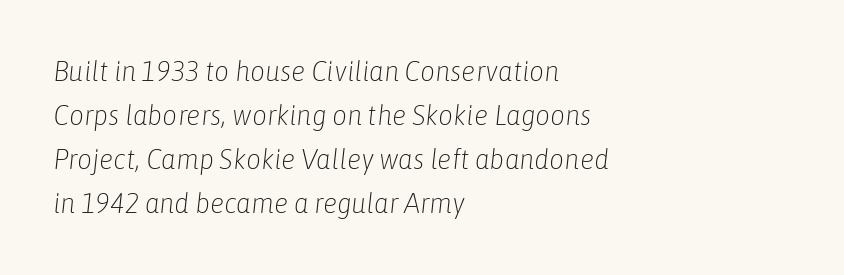
Q: Is the text bold? A: No.
Q: Is the text italic (slanted)? A: Yes, it leans right by about 6 degrees.
Q: Is the text underlined? A: No.
Q: How is the paragraph aligned? A: Left-aligned.
Q: Is the spacing between letters normal or unusually wide? A: Normal.
Q: Is the spacing between lines tight, normal or loose? A: Normal.
Q: Width (condensed, normal, or wide)? A: Condensed.
Q: Stroke contrast? A: Low.
Q: x-height? A: Medium.
Q: Monospaced? A: No.
